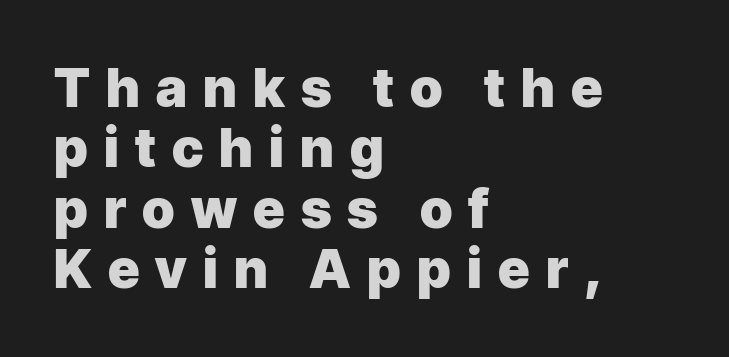
The image shows 54 px heavy sans-serif type, upright; set left-aligned, tight line spacing (1.12x), unusually wide letter spacing (+0.3 em), not underlined; low stroke contrast and a medium x-height.
